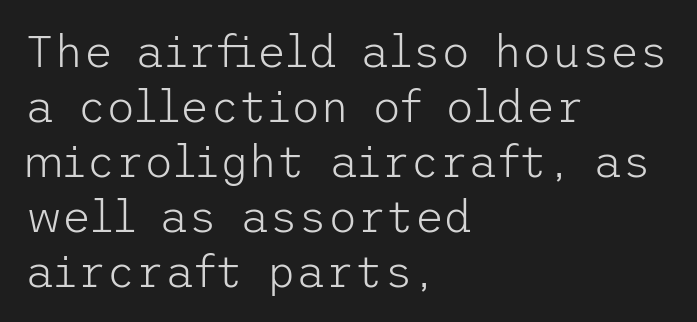
{"serif": "no", "italic": "no", "bold": "no", "weight": "light", "width": "normal", "stroke_contrast": "low", "x_height": "medium", "underline": "no", "align": "left", "line_spacing_ratio": 1.22, "letter_spacing": "normal", "letter_spacing_em": 0.0, "glyph_px": 45}
